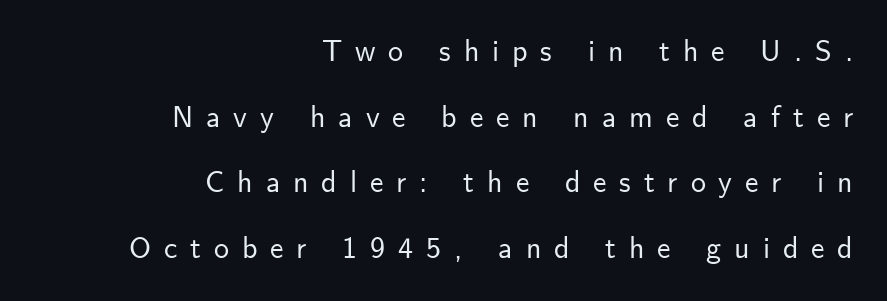
The image shows 30 px sans-serif type, upright; set right-aligned, loose line spacing (2.19x), unusually wide letter spacing (+0.43 em), not underlined; low stroke contrast and a small x-height.
